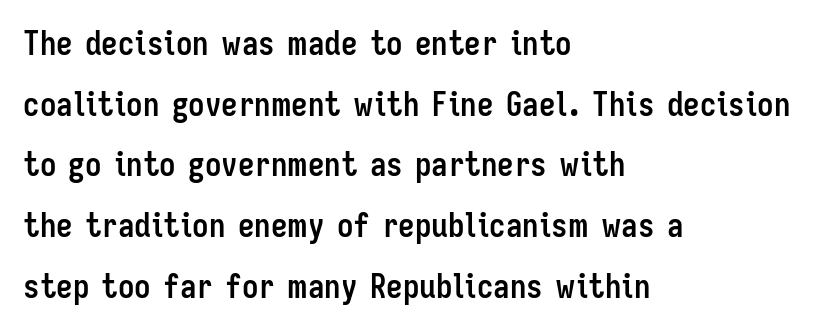
A typesetter would call this proportional, since set widths differ per character. The setting favours the left margin, as ordinary paragraphs usually do. Stroke terminals: plain, sans-serif. Each word holds together tightly as a unit, with standard inter-letter gaps. The lettering stays uniformly vertical, giving the passage a roman look. Beneath every word, the page is bare.
